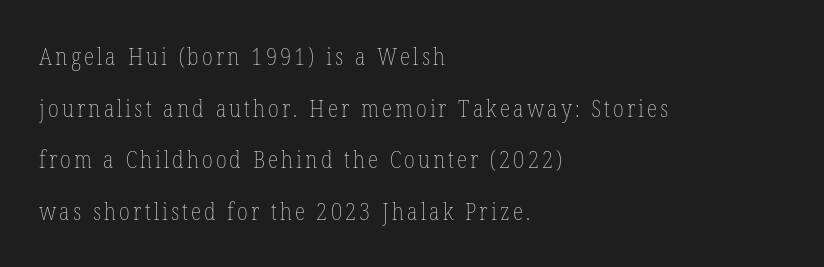
{"italic": "no", "bold": "no", "underline": "no", "align": "left", "line_spacing": "loose", "line_spacing_ratio": 2.15, "glyph_px": 24}
